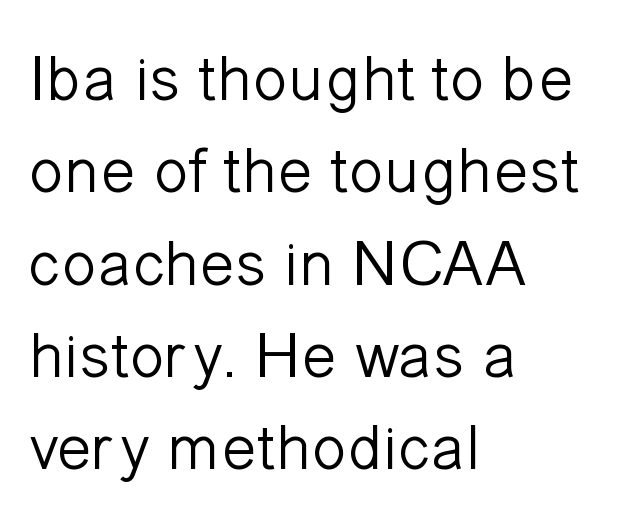
The image shows 65 px light sans-serif type, upright; set left-aligned, normal line spacing (1.42x), normal letter spacing, not underlined; low stroke contrast and a medium x-height.
